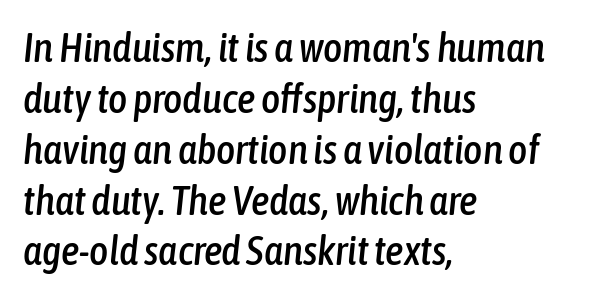
The image shows 41 px condensed type, italic (leaning right); set left-aligned, line spacing 1.24x, normal letter spacing, not underlined; low stroke contrast and a medium x-height.
